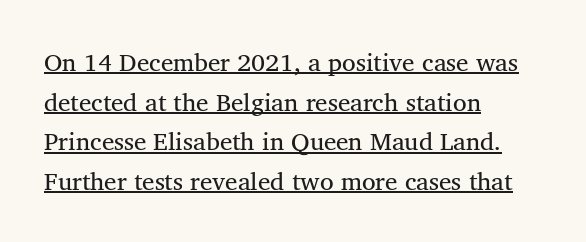
Q: Is the text bold? A: No.
Q: Is the text italic (slanted)? A: No, it is upright.
Q: Is the text underlined? A: Yes.
Q: How is the paragraph aligned? A: Left-aligned.
Q: Is the spacing between letters normal or unusually wide? A: Normal.
Q: Is the spacing between lines tight, normal or loose? A: Normal.
